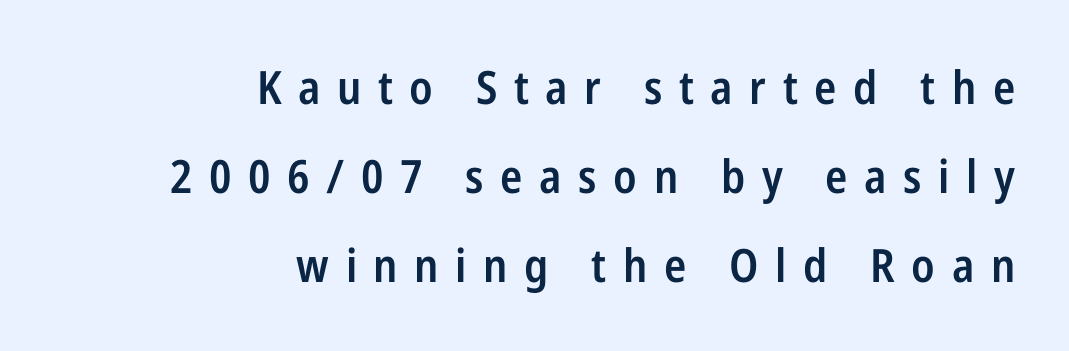
The image shows 46 px semibold, condensed sans-serif type, upright; set right-aligned, loose line spacing (1.94x), unusually wide letter spacing (+0.36 em), not underlined; low stroke contrast and a medium x-height.
